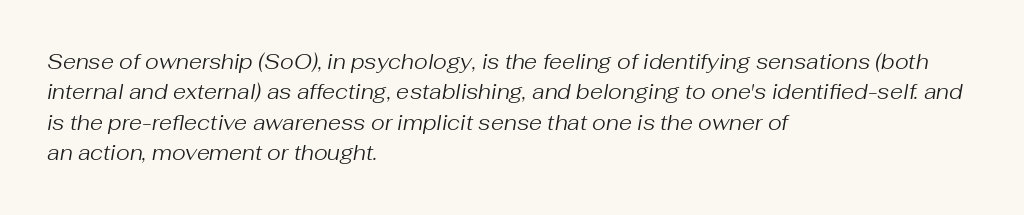
Vertical spacing — default. Line starts are locked; line ends wander. On a weight scale, this lands at 450 or below. Characters follow at the spacing the type designer built in. Posture: slanted. Check the space under the baseline: it is left empty.
